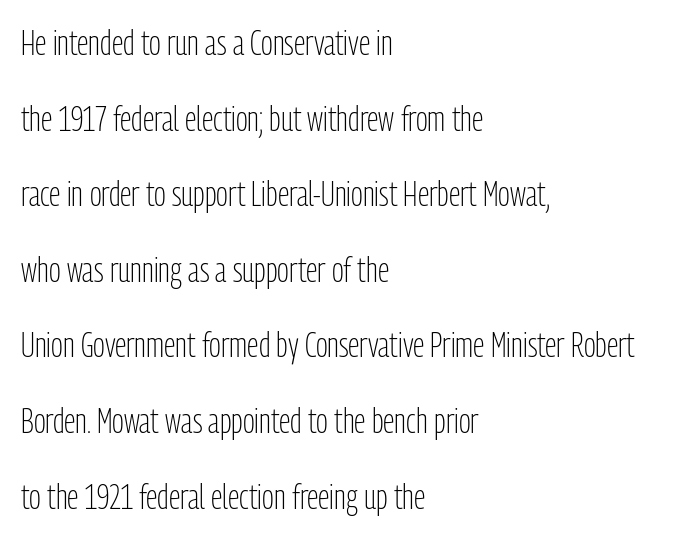
The image shows 35 px light, condensed sans-serif type, upright; set left-aligned, loose line spacing (2.16x), normal letter spacing, not underlined; low stroke contrast and a medium x-height.
